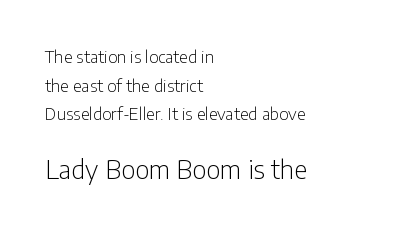
{"italic": "no", "bold": "no", "underline": "no", "align": "left", "line_spacing": "normal", "line_spacing_ratio": 1.69, "letter_spacing": "normal", "letter_spacing_em": 0.0, "larger_block": "second", "size_ratio": 1.53, "glyph_px": 26}
